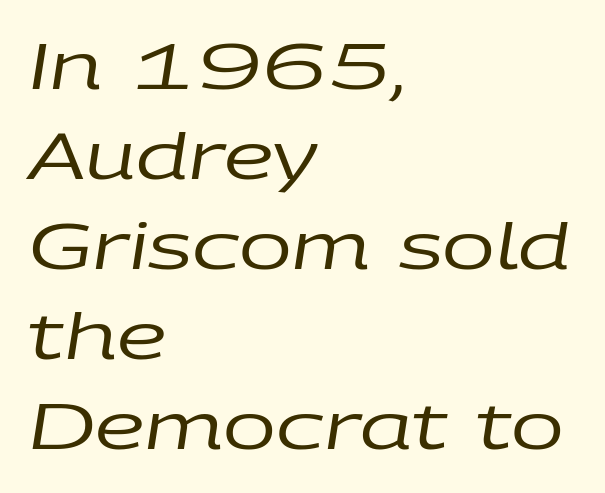
The passage shown leans; its letterforms are oblique. Varying glyph widths throughout — classic text-font behaviour. This sample uses plain, unmodified letter spacing. Check under the words: just untouched page. The weight would be labelled regular, book, light, or lighter still. Line starts are locked; line ends wander.
